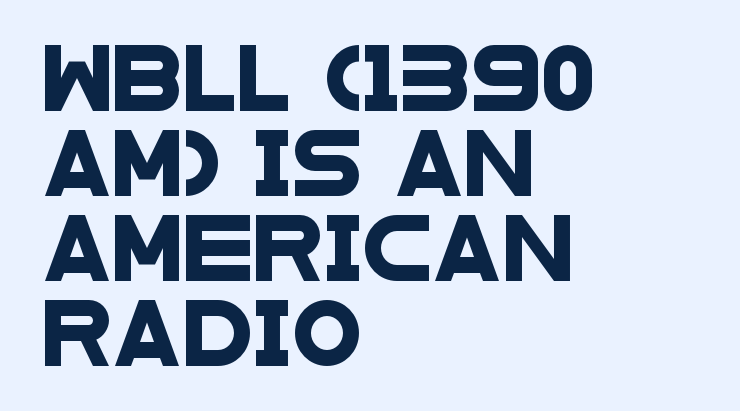
The image shows 64 px wide sans-serif type; set left-aligned, normal line spacing (1.33x), normal letter spacing, not underlined; low stroke contrast and a large x-height.
